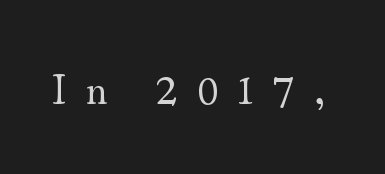
{"serif": "yes", "italic": "no", "bold": "no", "weight": "regular", "width": "normal", "stroke_contrast": "medium", "x_height": "small", "monospaced": "no", "underline": "no", "letter_spacing": "wide", "letter_spacing_em": 0.48, "glyph_px": 41}
